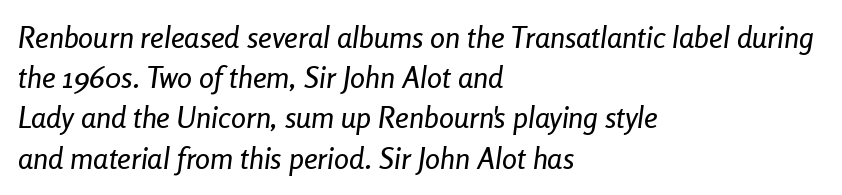
{"italic": "yes", "lean": "right", "slant_degrees": 8, "width": "condensed", "stroke_contrast": "low", "x_height": "medium", "monospaced": "no", "underline": "no", "align": "left", "line_spacing": "normal", "line_spacing_ratio": 1.34, "letter_spacing": "normal", "letter_spacing_em": 0.0, "glyph_px": 30}
